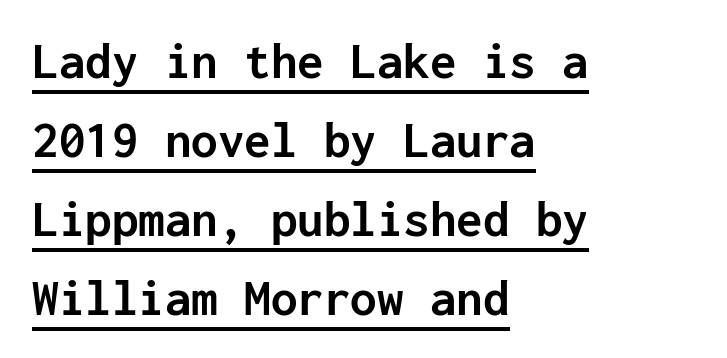
Q: Is the text bold? A: Yes.
Q: Is the text italic (slanted)? A: No, it is upright.
Q: Is the typeface a serif or a sans-serif typeface? A: Sans-serif.
Q: Is the text underlined? A: Yes.
Q: How is the paragraph aligned? A: Left-aligned.
Q: Is the spacing between letters normal or unusually wide? A: Normal.
Q: Is the spacing between lines tight, normal or loose? A: Normal.
Q: Width (condensed, normal, or wide)? A: Normal.
Q: Stroke contrast? A: Low.
Q: x-height? A: Medium.
Q: Monospaced? A: Yes.
